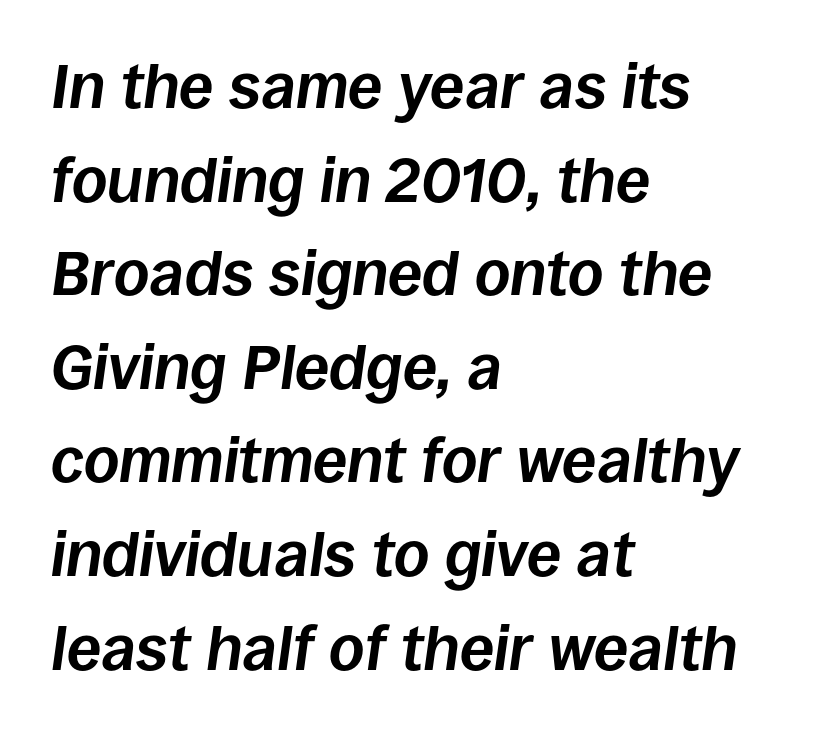
Bold? Absolutely — the strokes are thick and heavy. Line beginnings align vertically; line endings do not. Character widths vary here, with narrow letters taking less room than wide ones. A bare baseline throughout the passage.
